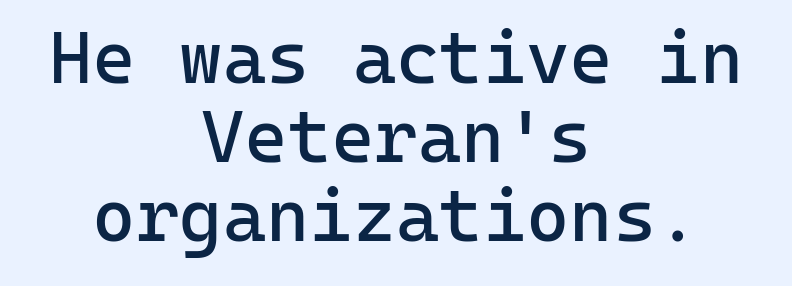
{"serif": "no", "italic": "no", "bold": "no", "weight": "regular", "width": "normal", "stroke_contrast": "low", "x_height": "medium", "monospaced": "yes", "underline": "no", "align": "center", "line_spacing": "tight", "line_spacing_ratio": 1.07, "letter_spacing": "normal", "letter_spacing_em": 0.0, "glyph_px": 74}
